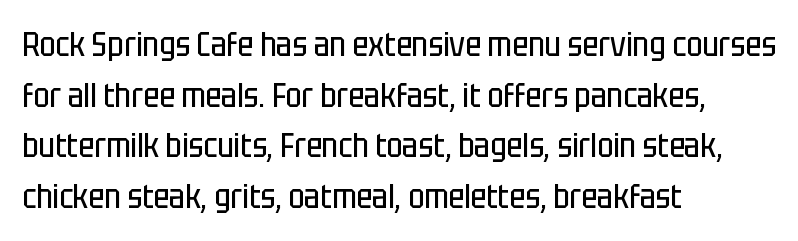
Think of a printed novel: that variable character pitch is what you see here. Clear beneath every line of the passage. Leading matches the norm, producing a regular column. The type is set solid horizontally, with unmodified tracking. Note: no serifs on the glyphs. The letters stand upright; this is a roman face.
